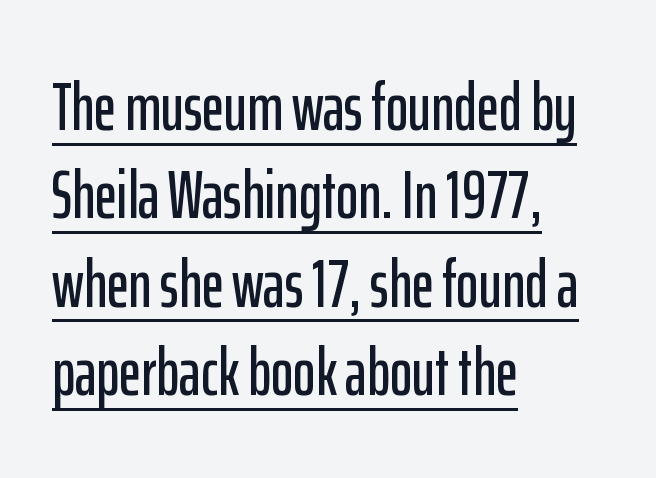
Q: Is the text italic (slanted)? A: No, it is upright.
Q: Is the typeface a serif or a sans-serif typeface? A: Sans-serif.
Q: Is the text underlined? A: Yes.
Q: How is the paragraph aligned? A: Left-aligned.
Q: Is the spacing between letters normal or unusually wide? A: Normal.
Q: Is the spacing between lines tight, normal or loose? A: Normal.
Q: Width (condensed, normal, or wide)? A: Condensed.
Q: Stroke contrast? A: Low.
Q: x-height? A: Medium.
Q: Monospaced? A: No.
